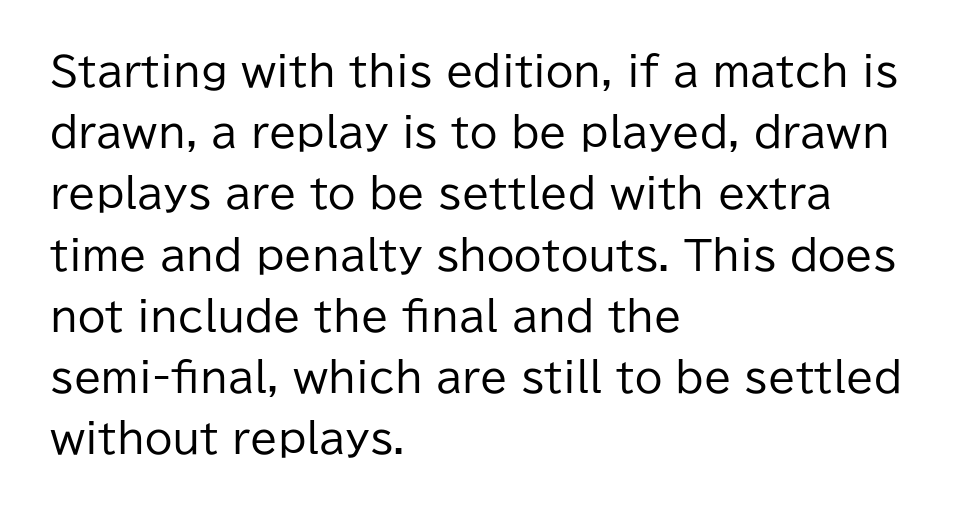
Q: Is the text bold? A: No.
Q: Is the text italic (slanted)? A: No, it is upright.
Q: Is the typeface a serif or a sans-serif typeface? A: Sans-serif.
Q: Is the text underlined? A: No.
Q: How is the paragraph aligned? A: Left-aligned.
Q: Is the spacing between letters normal or unusually wide? A: Normal.
Q: Is the spacing between lines tight, normal or loose? A: Normal.
Q: Width (condensed, normal, or wide)? A: Normal.
Q: Stroke contrast? A: Low.
Q: x-height? A: Medium.
Q: Monospaced? A: No.
